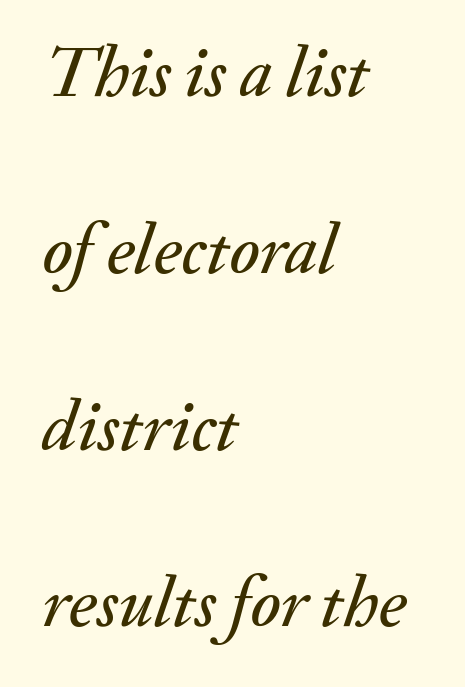
{"italic": "yes", "lean": "right", "slant_degrees": 20, "width": "normal", "stroke_contrast": "medium", "x_height": "small", "monospaced": "no", "underline": "no", "align": "left", "line_spacing": "loose", "line_spacing_ratio": 2.49, "letter_spacing": "normal", "letter_spacing_em": 0.0, "glyph_px": 71}
